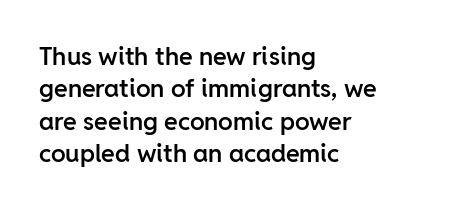
Q: Is the text bold? A: Semi-bold.
Q: Is the text italic (slanted)? A: No, it is upright.
Q: Is the text underlined? A: No.
Q: How is the paragraph aligned? A: Left-aligned.
Q: Is the spacing between letters normal or unusually wide? A: Normal.
Q: Is the spacing between lines tight, normal or loose? A: Normal.
